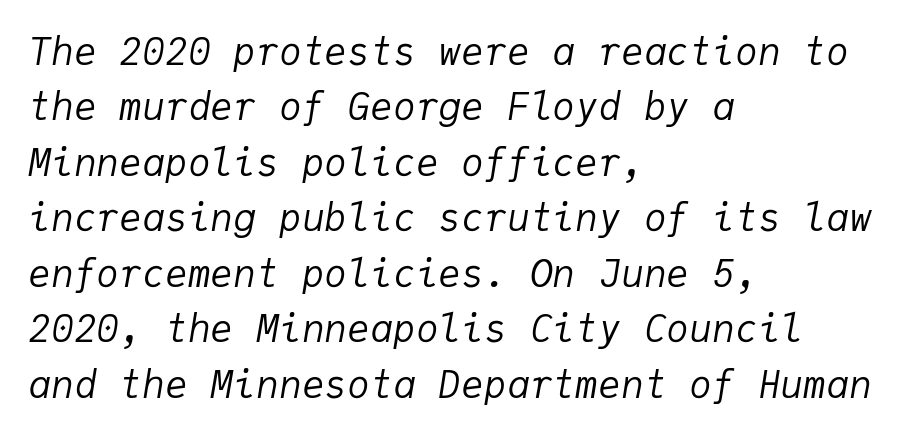
{"italic": "yes", "lean": "right", "slant_degrees": 9, "bold": "no", "weight": "regular", "width": "normal", "stroke_contrast": "low", "x_height": "medium", "monospaced": "yes", "underline": "no", "align": "left", "line_spacing": "normal", "line_spacing_ratio": 1.46, "letter_spacing": "normal", "letter_spacing_em": 0.0, "glyph_px": 38}
